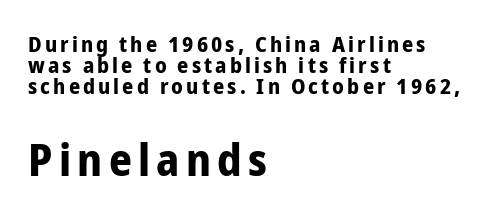
{"serif": "no", "italic": "no", "bold": "yes", "weight": "bold", "width": "condensed", "stroke_contrast": "low", "x_height": "medium", "monospaced": "no", "underline": "no", "align": "left", "line_spacing": "tight", "line_spacing_ratio": 0.96, "larger_block": "second", "size_ratio": 2.05, "glyph_px": 45}
